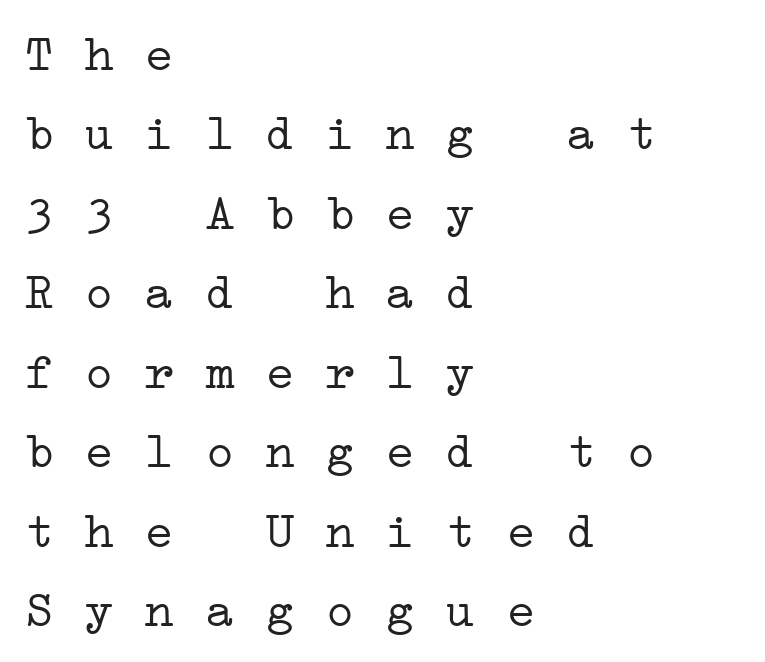
{"serif": "yes", "bold": "no", "weight": "light", "width": "wide", "stroke_contrast": "low", "x_height": "medium", "monospaced": "yes", "underline": "no", "align": "left", "line_spacing": "normal", "line_spacing_ratio": 1.59, "letter_spacing": "normal", "letter_spacing_em": 0.0, "glyph_px": 50}
